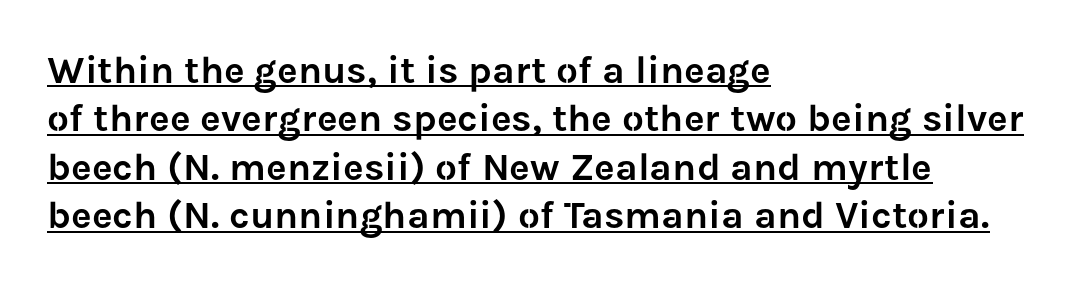
{"serif": "no", "italic": "no", "width": "normal", "stroke_contrast": "low", "x_height": "medium", "monospaced": "no", "underline": "yes", "align": "left", "line_spacing_ratio": 1.24, "letter_spacing": "normal", "letter_spacing_em": 0.0, "glyph_px": 39}
